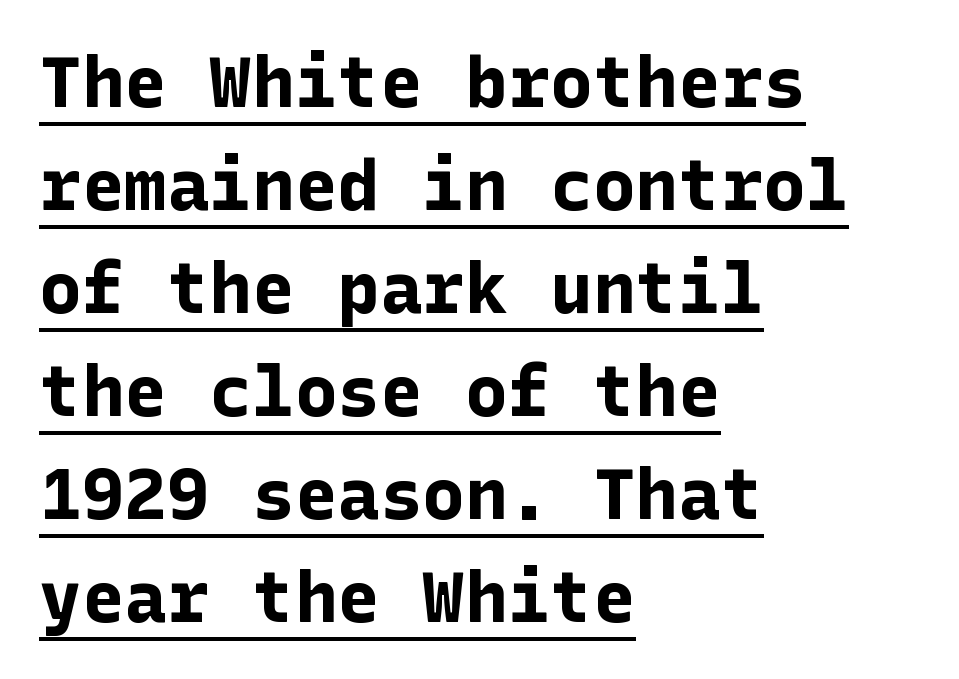
Q: Is the text bold? A: Yes.
Q: Is the text italic (slanted)? A: No, it is upright.
Q: Is the typeface a serif or a sans-serif typeface? A: Sans-serif.
Q: Is the text underlined? A: Yes.
Q: How is the paragraph aligned? A: Left-aligned.
Q: Is the spacing between letters normal or unusually wide? A: Normal.
Q: Is the spacing between lines tight, normal or loose? A: Normal.
Q: Width (condensed, normal, or wide)? A: Normal.
Q: Stroke contrast? A: Low.
Q: x-height? A: Medium.
